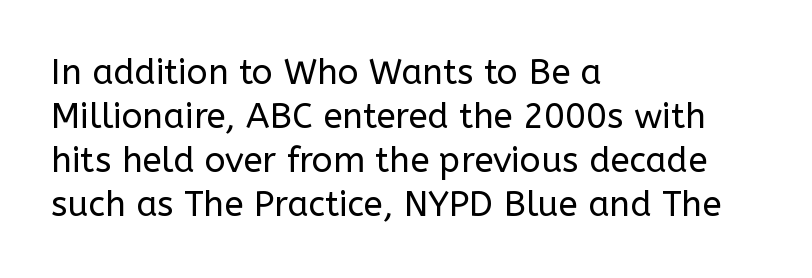
Q: Is the text bold? A: No.
Q: Is the text italic (slanted)? A: No, it is upright.
Q: Is the typeface a serif or a sans-serif typeface? A: Sans-serif.
Q: Is the text underlined? A: No.
Q: How is the paragraph aligned? A: Left-aligned.
Q: Is the spacing between letters normal or unusually wide? A: Normal.
Q: Is the spacing between lines tight, normal or loose? A: Normal.
Q: Width (condensed, normal, or wide)? A: Normal.
Q: Stroke contrast? A: Low.
Q: x-height? A: Medium.
Q: Monospaced? A: No.
